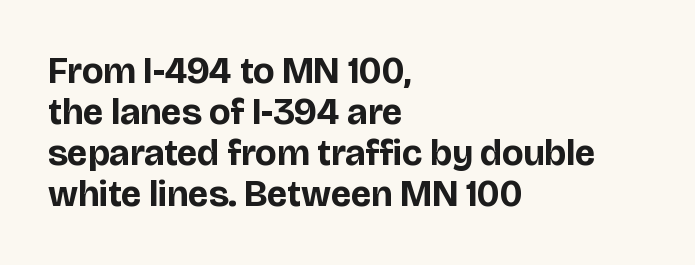
The image shows 37 px bold sans-serif type, upright; set left-aligned, tight line spacing (1.11x), normal letter spacing, not underlined; low stroke contrast and a large x-height.
